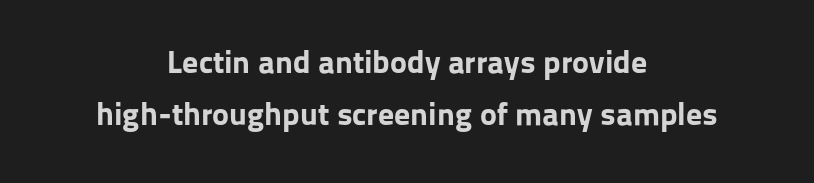
Is there any slant? The stems are plumb. Vertical spacing — default. Type without underlining. Every row of glyphs is offset so its center matches the block's center. As a designer I'd log this as weight 700, bold. There is no visible air inserted between adjacent glyphs.
